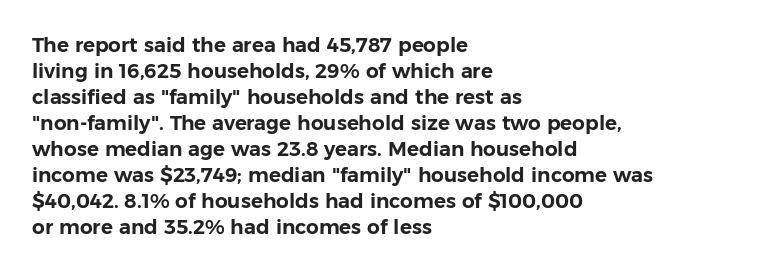
{"italic": "no", "underline": "no", "align": "left", "line_spacing": "normal", "line_spacing_ratio": 1.3, "letter_spacing": "normal", "letter_spacing_em": 0.0, "glyph_px": 20}
